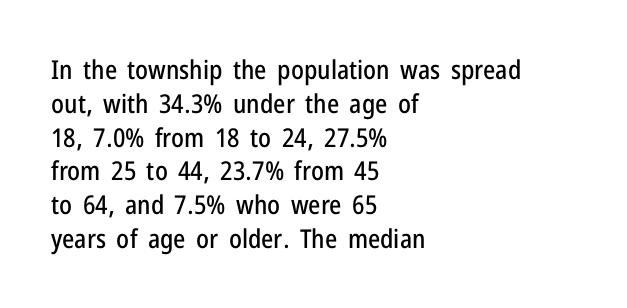
The ragged edge is on the right, which tells us the setting is flush left. How would I describe the line gaps? Plain and ordinary. This is the regular roman posture of the typeface. Only glyphs here, with clear space below each row.
